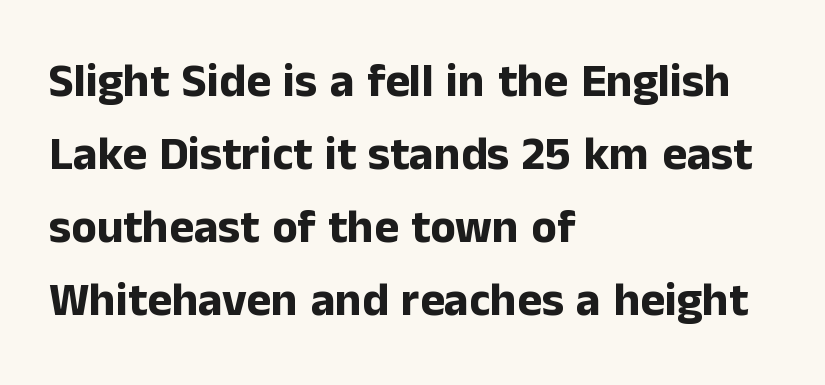
The image shows 47 px bold sans-serif type, upright; set left-aligned, normal line spacing (1.55x), normal letter spacing, not underlined; low stroke contrast and a medium x-height.
